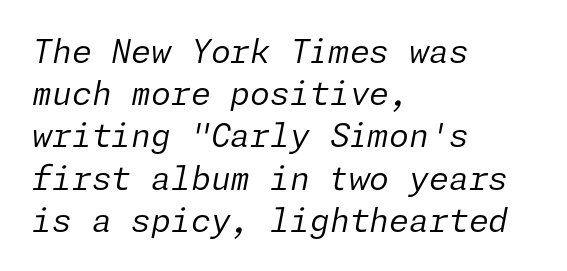
{"italic": "yes", "lean": "right", "slant_degrees": 11, "bold": "no", "weight": "regular", "width": "normal", "stroke_contrast": "low", "x_height": "medium", "underline": "no", "align": "left", "line_spacing": "normal", "line_spacing_ratio": 1.32, "letter_spacing": "normal", "letter_spacing_em": 0.0, "glyph_px": 32}
